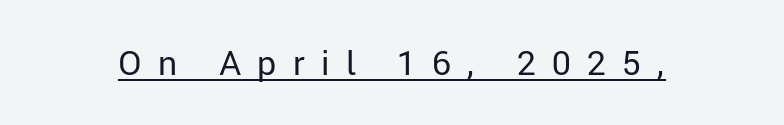
{"serif": "no", "italic": "no", "bold": "no", "weight": "regular", "width": "normal", "stroke_contrast": "low", "x_height": "medium", "monospaced": "no", "underline": "yes", "letter_spacing": "wide", "letter_spacing_em": 0.48, "glyph_px": 34}
